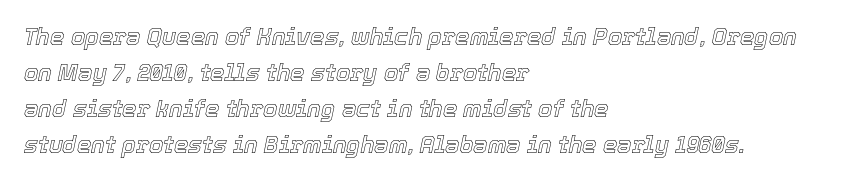
The image shows 23 px text type, italic (leaning right); set left-aligned, normal line spacing (1.56x), normal letter spacing, not underlined.
